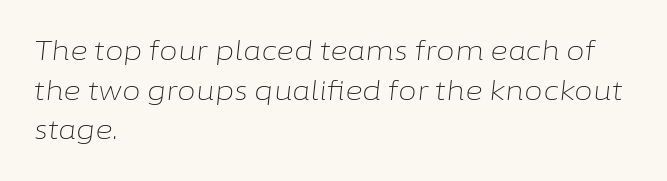
The image shows 27 px text type, italic (leaning right); set left-aligned, normal line spacing (1.47x), normal letter spacing, not underlined.
